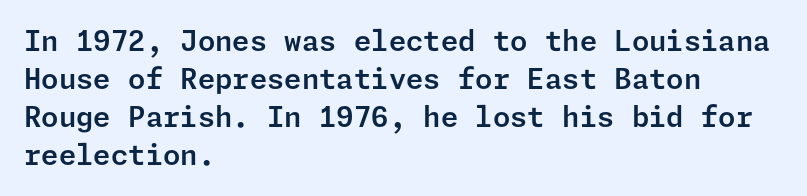
Q: Is the text italic (slanted)? A: No, it is upright.
Q: Is the typeface a serif or a sans-serif typeface? A: Sans-serif.
Q: Is the text underlined? A: No.
Q: How is the paragraph aligned? A: Left-aligned.
Q: Is the spacing between letters normal or unusually wide? A: Normal.
Q: Is the spacing between lines tight, normal or loose? A: Normal.
Q: Width (condensed, normal, or wide)? A: Normal.
Q: Stroke contrast? A: Low.
Q: x-height? A: Medium.
